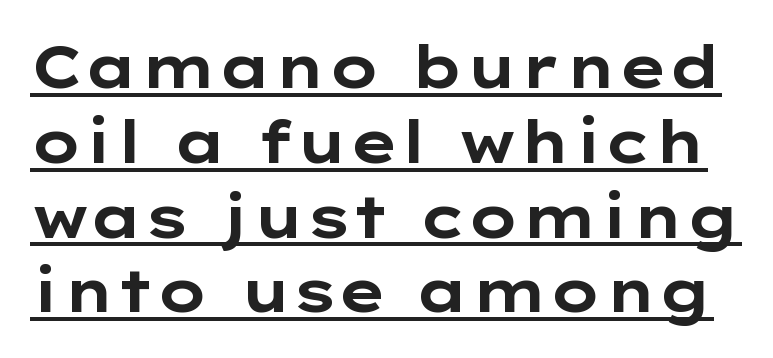
The image shows 58 px bold, wide sans-serif type, upright; set normal line spacing (1.29x), normal letter spacing, underlined; low stroke contrast and a medium x-height.
